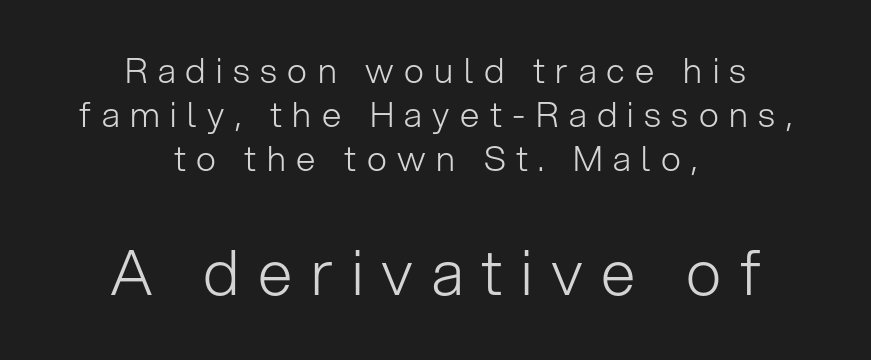
Line spacing here is normal. The horizontal fit of the characters is loose and conspicuously gappy. Line starts and ends both wander, symmetrically. The space beneath each line is pristine and unruled. Unlike italic type, these characters show no tilt at all.
